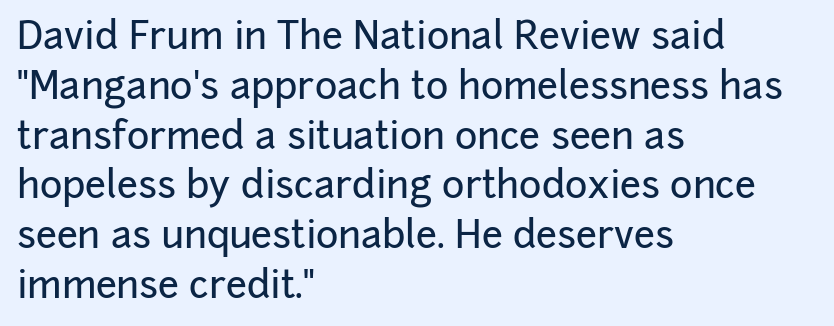
{"serif": "no", "italic": "no", "width": "normal", "stroke_contrast": "low", "x_height": "medium", "monospaced": "no", "underline": "no", "align": "left", "line_spacing": "normal", "line_spacing_ratio": 1.31, "letter_spacing": "normal", "letter_spacing_em": 0.0, "glyph_px": 38}
